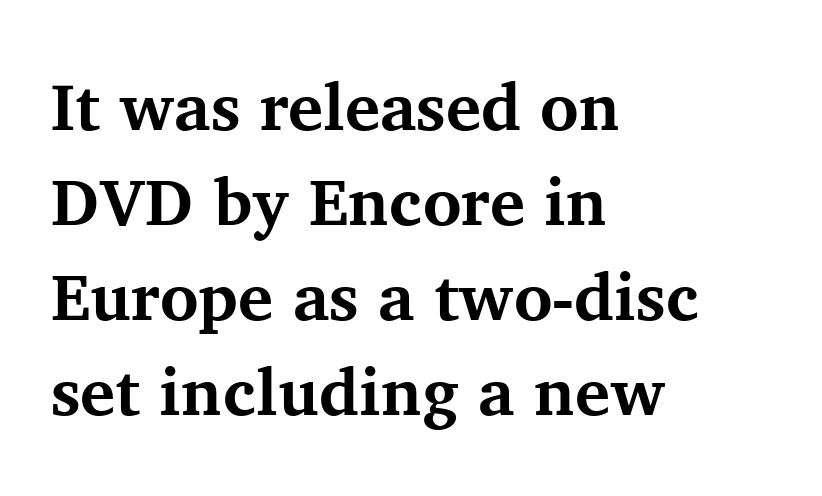
The image shows 66 px bold serif type, upright; set left-aligned, normal line spacing (1.44x), normal letter spacing, not underlined; medium stroke contrast and a medium x-height.
